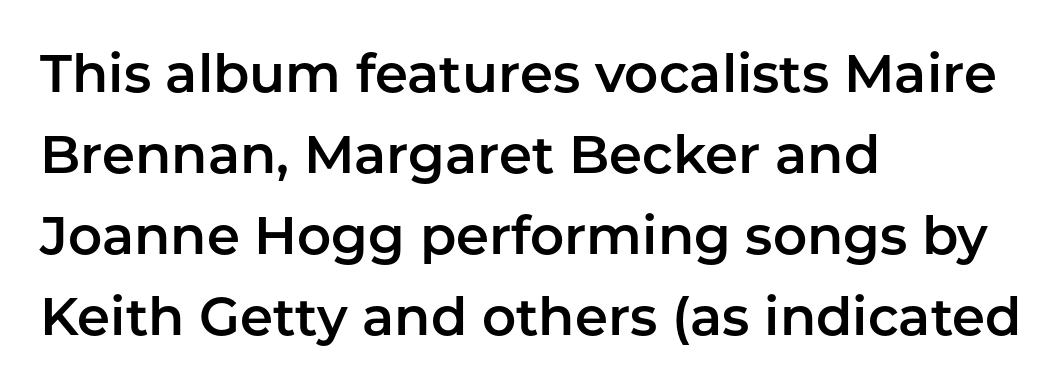
Q: Is the text italic (slanted)? A: No, it is upright.
Q: Is the typeface a serif or a sans-serif typeface? A: Sans-serif.
Q: Is the text underlined? A: No.
Q: How is the paragraph aligned? A: Left-aligned.
Q: Is the spacing between letters normal or unusually wide? A: Normal.
Q: Is the spacing between lines tight, normal or loose? A: Normal.
Q: Width (condensed, normal, or wide)? A: Normal.
Q: Stroke contrast? A: Low.
Q: x-height? A: Medium.
Q: Monospaced? A: No.
